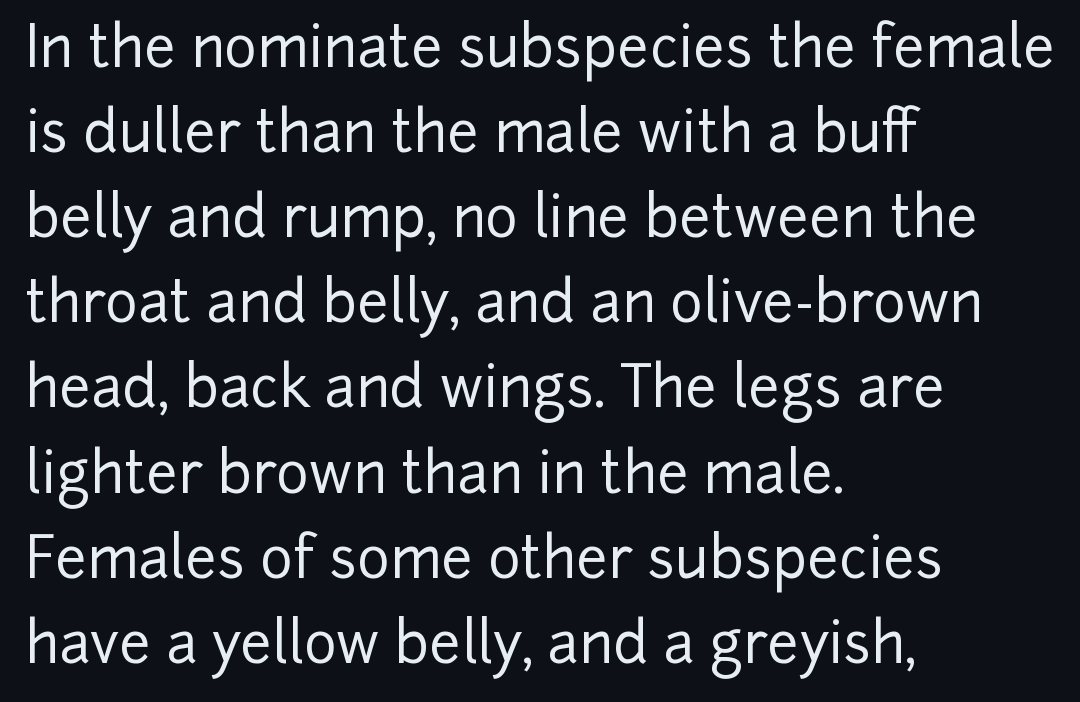
The image shows 56 px sans-serif type, upright; set left-aligned, normal line spacing (1.52x), normal letter spacing, not underlined; low stroke contrast and a medium x-height.
